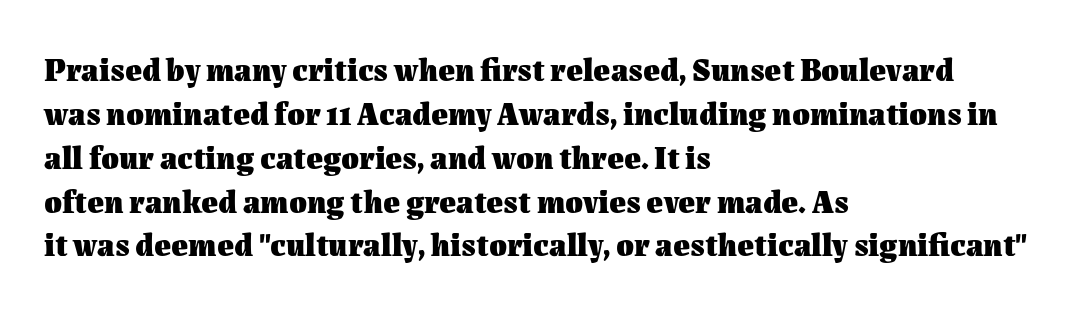
The image shows 32 px heavy type, upright; set left-aligned, normal line spacing (1.37x), normal letter spacing, not underlined; medium stroke contrast and a medium x-height.
